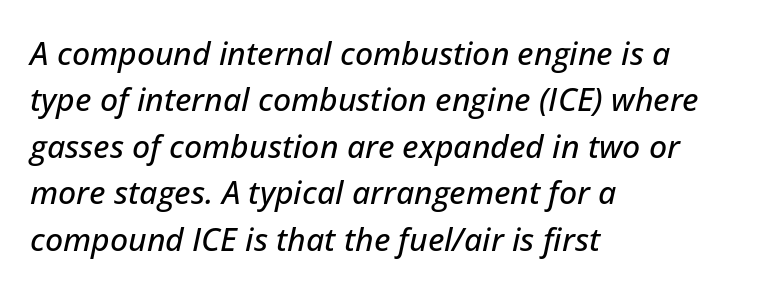
Q: Is the text italic (slanted)? A: Yes, it leans right by about 12 degrees.
Q: Is the text underlined? A: No.
Q: How is the paragraph aligned? A: Left-aligned.
Q: Is the spacing between letters normal or unusually wide? A: Normal.
Q: Is the spacing between lines tight, normal or loose? A: Normal.
Q: Width (condensed, normal, or wide)? A: Normal.
Q: Stroke contrast? A: Low.
Q: x-height? A: Medium.
Q: Monospaced? A: No.
